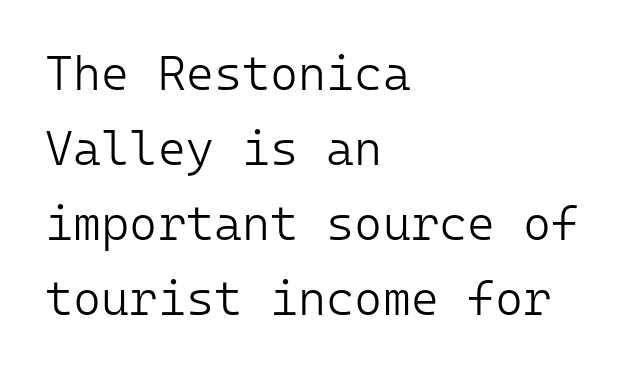
{"serif": "no", "italic": "no", "bold": "no", "weight": "light", "width": "normal", "stroke_contrast": "low", "x_height": "medium", "monospaced": "yes", "underline": "no", "align": "left", "line_spacing": "normal", "line_spacing_ratio": 1.56, "letter_spacing": "normal", "letter_spacing_em": 0.0, "glyph_px": 48}
